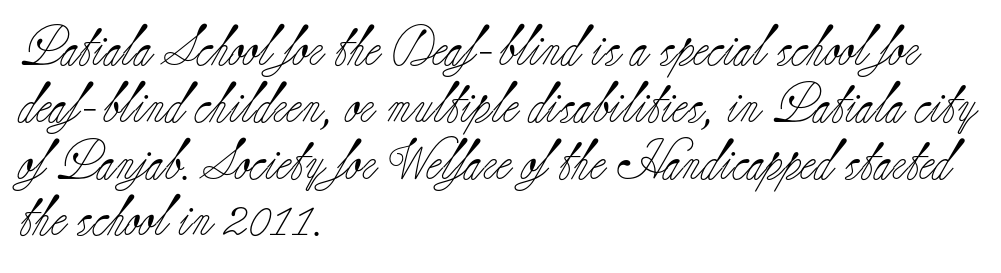
{"serif": "yes", "bold": "no", "weight": "light", "width": "normal", "stroke_contrast": "low", "x_height": "small", "monospaced": "no", "underline": "no", "align": "left", "line_spacing": "normal", "line_spacing_ratio": 1.42, "letter_spacing": "normal", "letter_spacing_em": 0.0, "glyph_px": 40}
